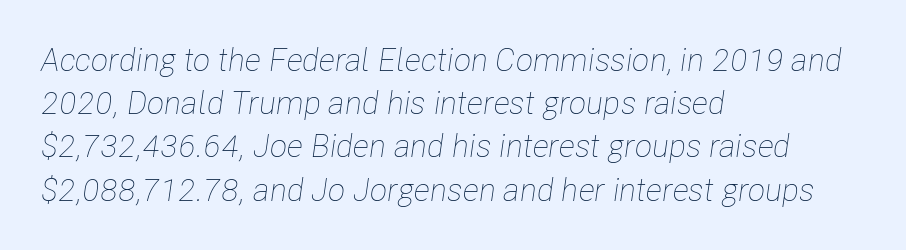
Q: Is the text bold? A: No.
Q: Is the text italic (slanted)? A: Yes, it leans right by about 8 degrees.
Q: Is the text underlined? A: No.
Q: How is the paragraph aligned? A: Left-aligned.
Q: Is the spacing between letters normal or unusually wide? A: Normal.
Q: Is the spacing between lines tight, normal or loose? A: Normal.
Q: Width (condensed, normal, or wide)? A: Condensed.
Q: Stroke contrast? A: Low.
Q: x-height? A: Medium.
Q: Monospaced? A: No.
